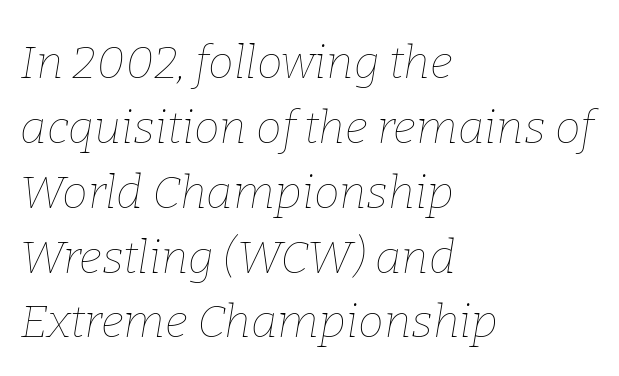
Proportional: the letters do not fall into vertical columns. Interline gaps are of average width in this sample. The lettering tilts uniformly, giving the passage an italic look. Characters follow at the spacing the type designer built in. No heavy texture on the line: the type isn't bold. Line starts are locked; line ends wander.
